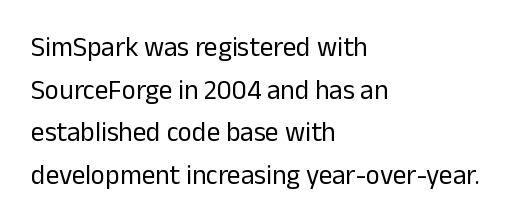
The image shows 27 px text type, upright; set left-aligned, normal line spacing (1.58x), normal letter spacing, not underlined.
